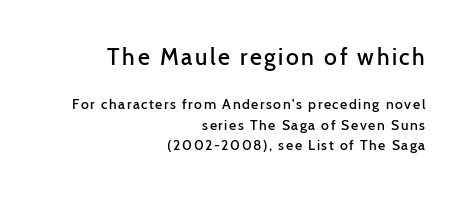
Q: Is the text bold? A: Semi-bold.
Q: Is the text italic (slanted)? A: No, it is upright.
Q: Is the text underlined? A: No.
Q: How is the paragraph aligned? A: Right-aligned.
Q: Is the spacing between lines tight, normal or loose? A: Normal.
Q: Which block of text is set in a larger size, the first (top) or the second (bottom)? A: The first (top) one.
